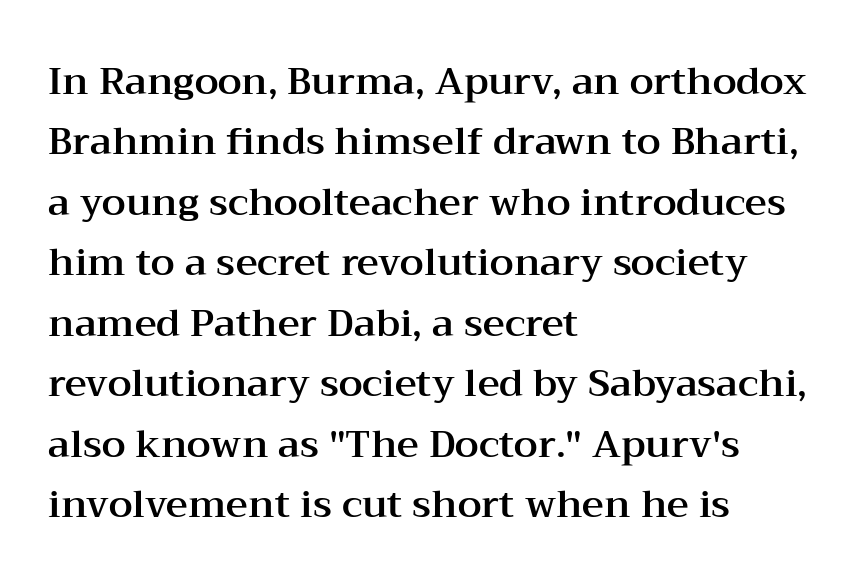
The glyphs in this specimen are seriffed. Unlike italic type, these characters show no tilt at all. If you drew a ruler down the left edge, every line would touch it. One glance says typical: line gaps are just what's usual.
